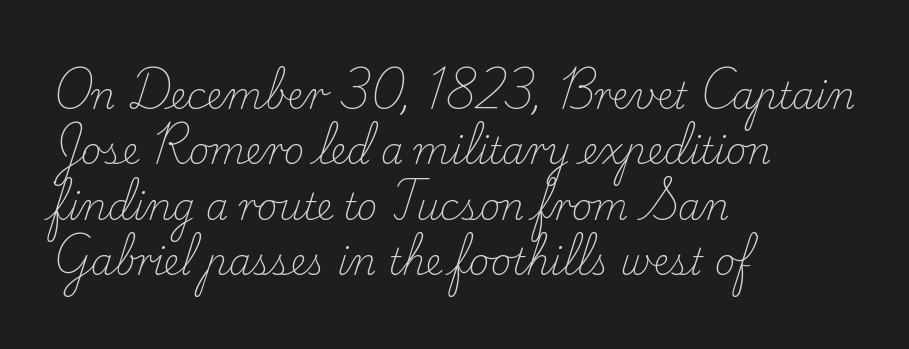
The image shows 36 px light serif type; set left-aligned, normal line spacing (1.54x), normal letter spacing, not underlined; low stroke contrast and a small x-height.
